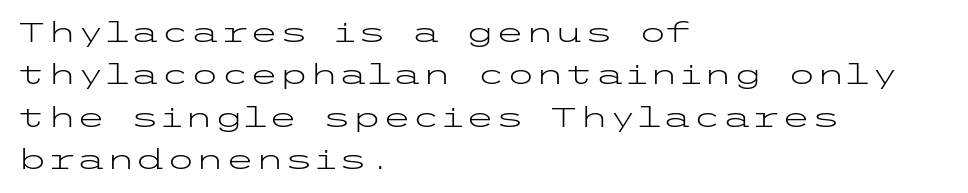
Q: Is the text bold? A: No.
Q: Is the text italic (slanted)? A: No, it is upright.
Q: Is the text underlined? A: No.
Q: How is the paragraph aligned? A: Left-aligned.
Q: Is the spacing between letters normal or unusually wide? A: Normal.
Q: Is the spacing between lines tight, normal or loose? A: Normal.
